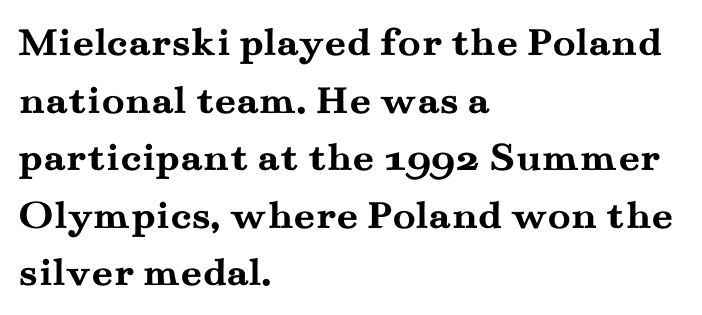
The image shows 42 px semibold, wide serif type, upright; set left-aligned, normal line spacing (1.37x), normal letter spacing, not underlined; medium stroke contrast and a small x-height.
